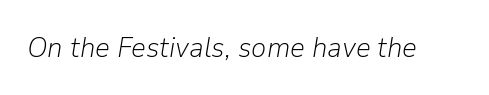
Q: Is the text bold? A: No.
Q: Is the text italic (slanted)? A: Yes, it leans right by about 9 degrees.
Q: Is the text underlined? A: No.
Q: Is the spacing between letters normal or unusually wide? A: Normal.
Q: Width (condensed, normal, or wide)? A: Normal.
Q: Stroke contrast? A: Low.
Q: x-height? A: Medium.
Q: Monospaced? A: No.
